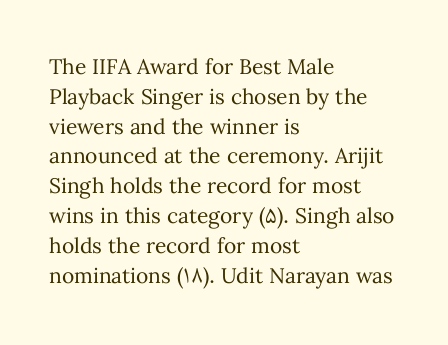
The image shows 21 px text type, upright; set left-aligned, normal line spacing (1.42x), normal letter spacing, not underlined.
